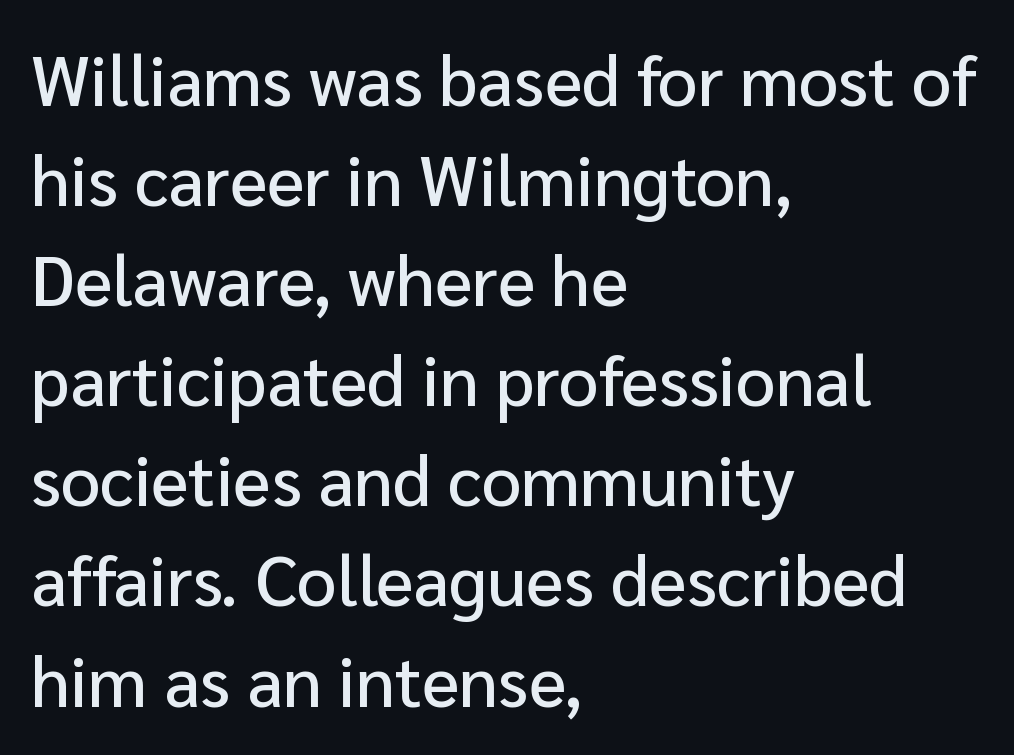
The image shows 70 px sans-serif type, upright; set left-aligned, normal line spacing (1.43x), normal letter spacing, not underlined; low stroke contrast and a medium x-height.
